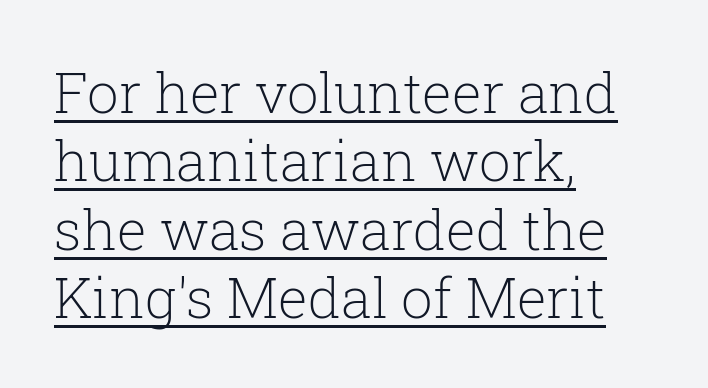
{"serif": "yes", "italic": "no", "bold": "no", "weight": "light", "width": "normal", "stroke_contrast": "low", "x_height": "medium", "monospaced": "no", "underline": "yes", "align": "left", "line_spacing_ratio": 1.22, "letter_spacing": "normal", "letter_spacing_em": 0.0, "glyph_px": 56}
